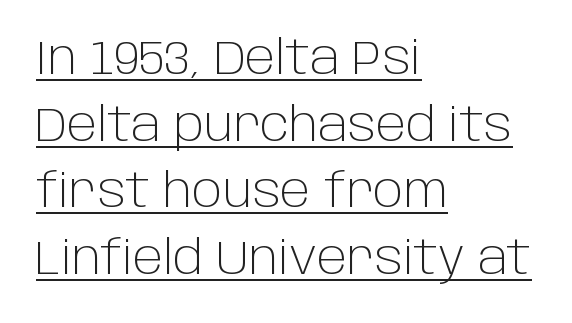
The image shows 47 px light sans-serif type, upright; set left-aligned, normal line spacing (1.42x), normal letter spacing, underlined; low stroke contrast and a large x-height.
